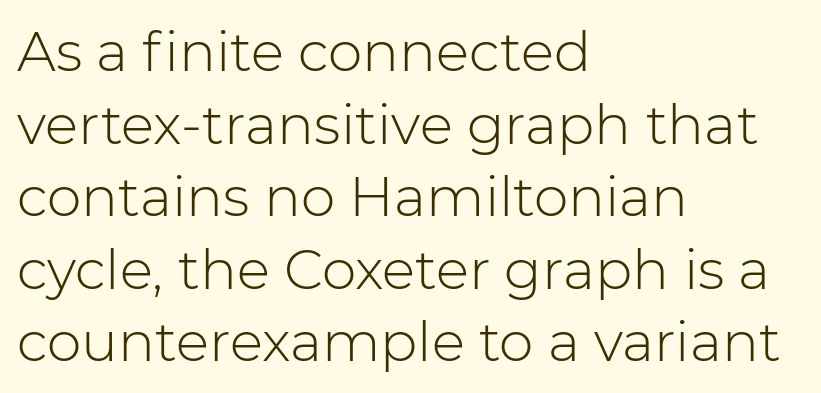
Line starts are locked; line ends wander. Proportional: the letters do not fall into vertical columns. A quiet, ordinary-to-light weight characterises the typeface. A typesetter would call this zero additional tracking. A bare baseline throughout the passage. In terms of leading, this rendering sits right in the middle.
